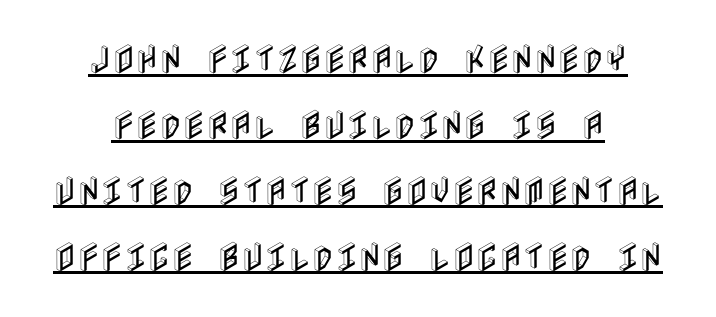
Q: Is the text italic (slanted)? A: No, it is upright.
Q: Is the text underlined? A: Yes.
Q: Is the spacing between letters normal or unusually wide? A: Normal.
Q: Is the spacing between lines tight, normal or loose? A: Loose.
Q: Width (condensed, normal, or wide)? A: Condensed.
Q: x-height? A: Large.
